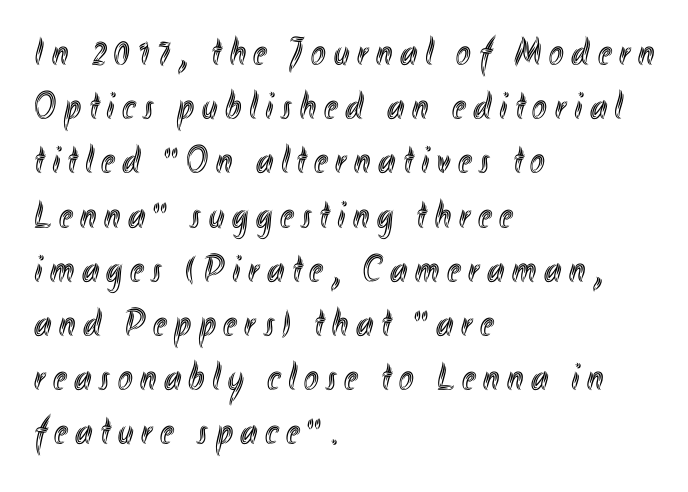
{"width": "condensed", "x_height": "small", "monospaced": "no", "underline": "no", "align": "left", "line_spacing": "normal", "line_spacing_ratio": 1.39, "letter_spacing": "wide", "letter_spacing_em": 0.2, "glyph_px": 39}
